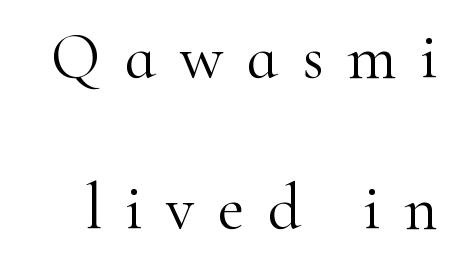
Q: Is the text bold? A: No.
Q: Is the text italic (slanted)? A: No, it is upright.
Q: Is the typeface a serif or a sans-serif typeface? A: Serif.
Q: Is the text underlined? A: No.
Q: Is the spacing between letters normal or unusually wide? A: Unusually wide.
Q: Is the spacing between lines tight, normal or loose? A: Loose.
Q: Width (condensed, normal, or wide)? A: Normal.
Q: Stroke contrast? A: High.
Q: x-height? A: Small.
Q: Monospaced? A: No.
